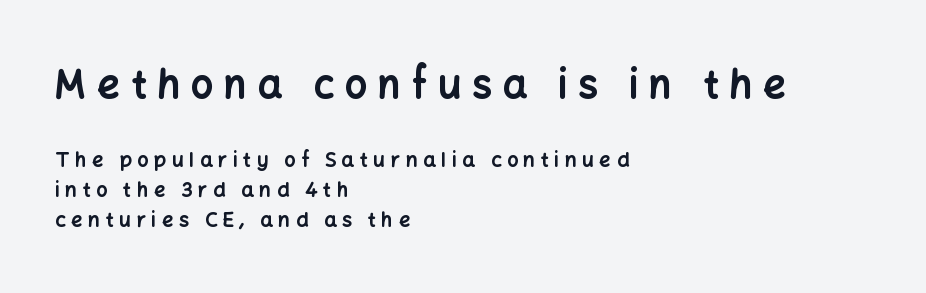
Q: Is the text bold? A: Yes.
Q: Is the text italic (slanted)? A: No, it is upright.
Q: Is the typeface a serif or a sans-serif typeface? A: Sans-serif.
Q: Is the text underlined? A: No.
Q: How is the paragraph aligned? A: Left-aligned.
Q: Is the spacing between letters normal or unusually wide? A: Unusually wide.
Q: Is the spacing between lines tight, normal or loose? A: Normal.
Q: Which block of text is set in a larger size, the first (top) or the second (bottom)? A: The first (top) one.
Q: Width (condensed, normal, or wide)? A: Normal.
Q: Stroke contrast? A: Low.
Q: x-height? A: Medium.
Q: Monospaced? A: No.
